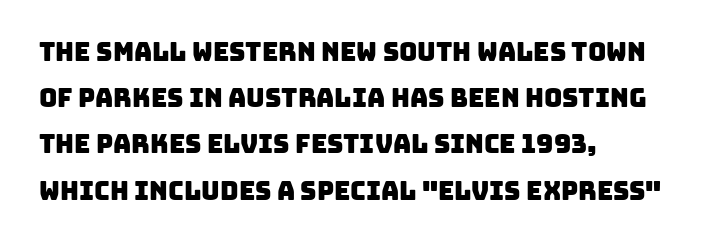
Q: Is the text underlined? A: No.
Q: How is the paragraph aligned? A: Left-aligned.
Q: Is the spacing between letters normal or unusually wide? A: Normal.
